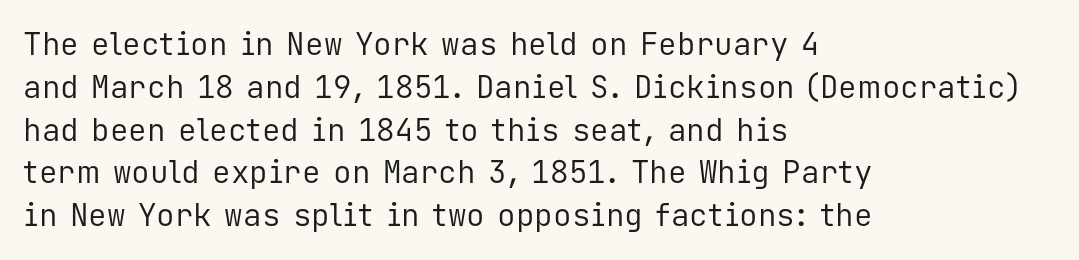
Each letter, wide or thin by design, is forced into the same width here. This is roman type, the default non-slanted kind. Examine the stroke ends and you'll find no serifs. Observe the ordinary spacing: letters are neighbours, not strangers. The ragged edge is on the right, which tells us the setting is flush left.
